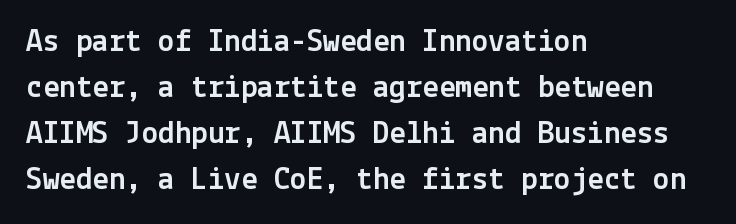
Q: Is the text italic (slanted)? A: No, it is upright.
Q: Is the typeface a serif or a sans-serif typeface? A: Sans-serif.
Q: Is the text underlined? A: No.
Q: How is the paragraph aligned? A: Left-aligned.
Q: Is the spacing between letters normal or unusually wide? A: Normal.
Q: Is the spacing between lines tight, normal or loose? A: Normal.
Q: Width (condensed, normal, or wide)? A: Normal.
Q: x-height? A: Medium.
